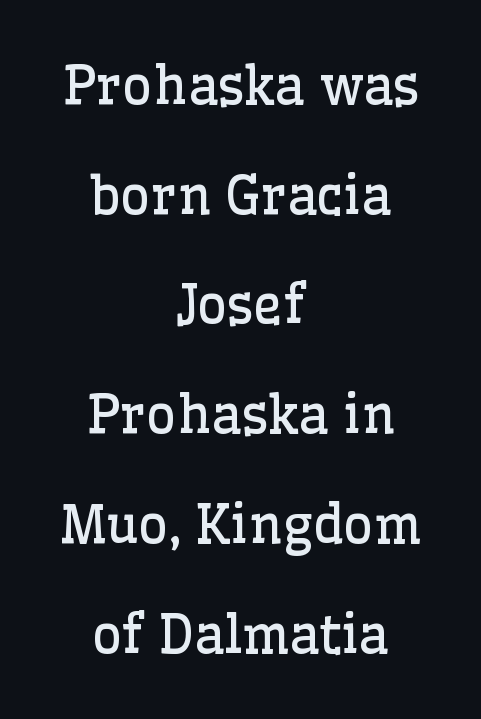
The image shows 52 px regular-weight serif type, upright; set centered, loose line spacing (2.11x), normal letter spacing, not underlined; low stroke contrast and a medium x-height.
